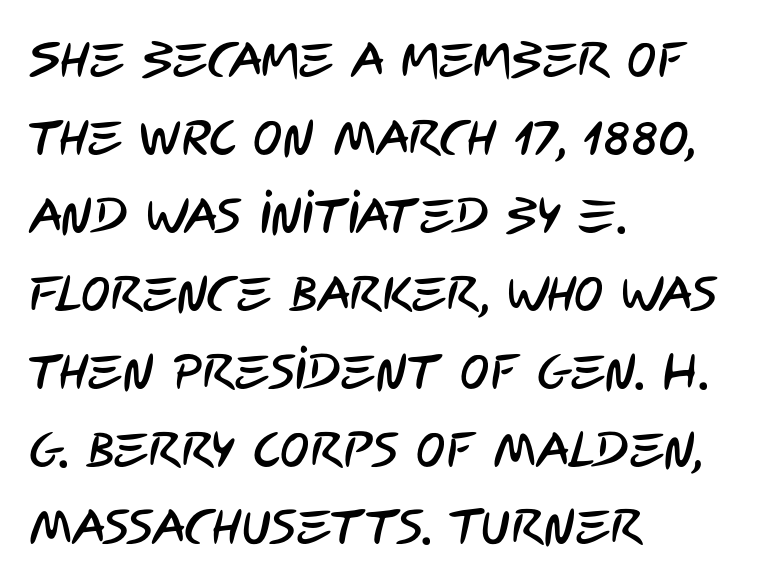
The image shows 49 px condensed sans-serif type; set left-aligned, normal line spacing (1.59x), normal letter spacing, not underlined; low stroke contrast and a large x-height.
